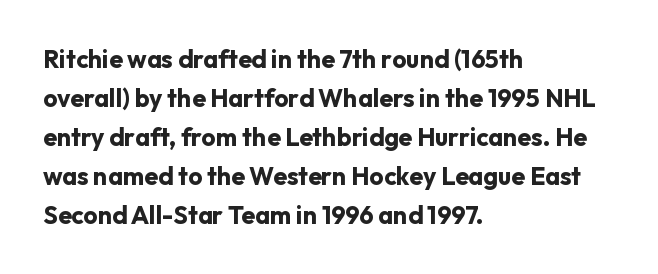
{"italic": "no", "bold": "yes", "underline": "no", "align": "left", "line_spacing": "normal", "line_spacing_ratio": 1.56, "letter_spacing": "normal", "letter_spacing_em": 0.0, "glyph_px": 25}
